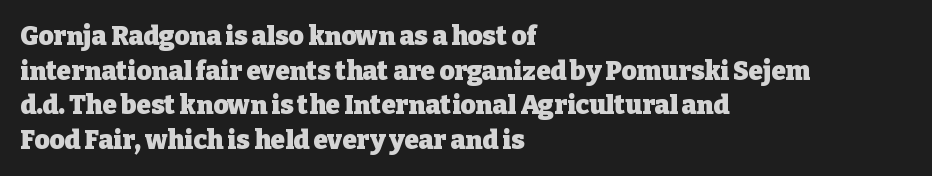
Q: Is the text bold? A: Yes.
Q: Is the text italic (slanted)? A: No, it is upright.
Q: Is the text underlined? A: No.
Q: How is the paragraph aligned? A: Left-aligned.
Q: Is the spacing between letters normal or unusually wide? A: Normal.
Q: Is the spacing between lines tight, normal or loose? A: Normal.
